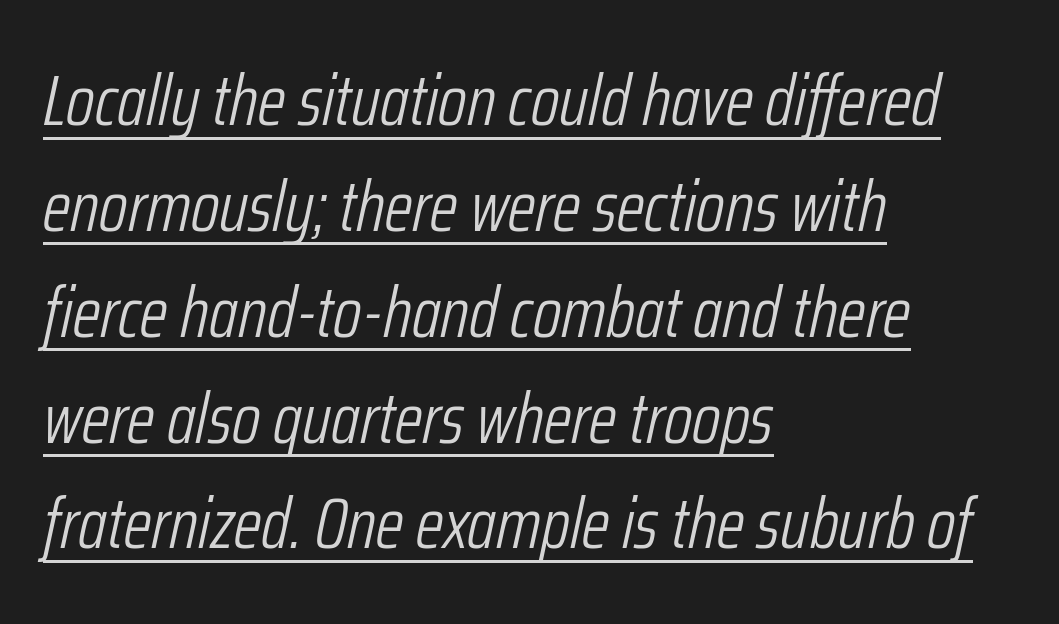
{"italic": "yes", "lean": "right", "slant_degrees": 12, "bold": "no", "weight": "light", "width": "condensed", "stroke_contrast": "low", "x_height": "medium", "monospaced": "no", "underline": "yes", "align": "left", "line_spacing": "normal", "line_spacing_ratio": 1.47, "letter_spacing": "normal", "letter_spacing_em": 0.0, "glyph_px": 72}
